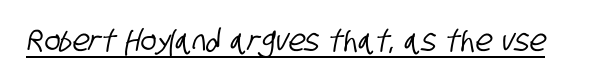
{"serif": "no", "width": "condensed", "stroke_contrast": "low", "x_height": "large", "monospaced": "no", "underline": "yes", "letter_spacing": "normal", "letter_spacing_em": 0.0, "glyph_px": 30}
